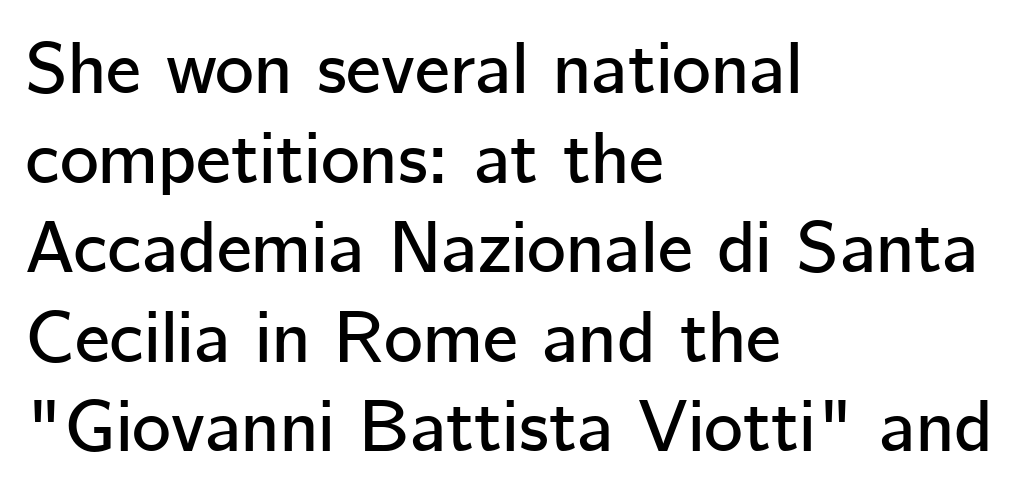
The image shows 74 px sans-serif type, upright; set left-aligned, line spacing 1.21x, normal letter spacing, not underlined; low stroke contrast and a medium x-height.
